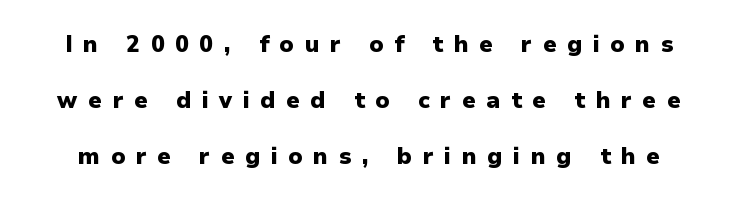
{"italic": "no", "bold": "yes", "underline": "no", "line_spacing": "loose", "line_spacing_ratio": 2.43, "letter_spacing": "wide", "letter_spacing_em": 0.46, "glyph_px": 23}
